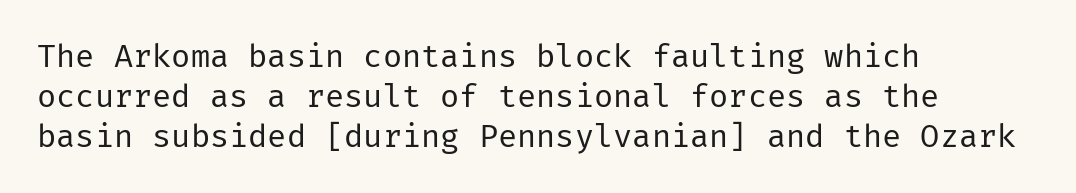
Descenders are the only things crossing below the line. Honestly, the letter spacing is just normal — you wouldn't notice it. Upright lettering throughout. The block of text has a typical density, with ordinary space between rows.
